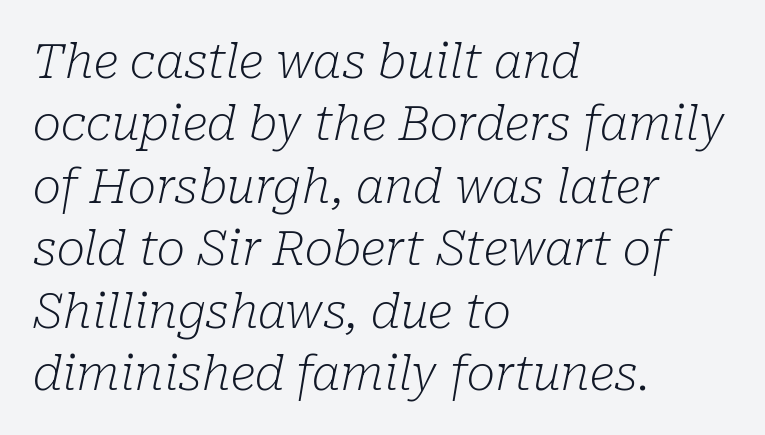
The image shows 48 px light serif type, italic (leaning right); set left-aligned, normal line spacing (1.3x), normal letter spacing, not underlined; low stroke contrast and a medium x-height.
